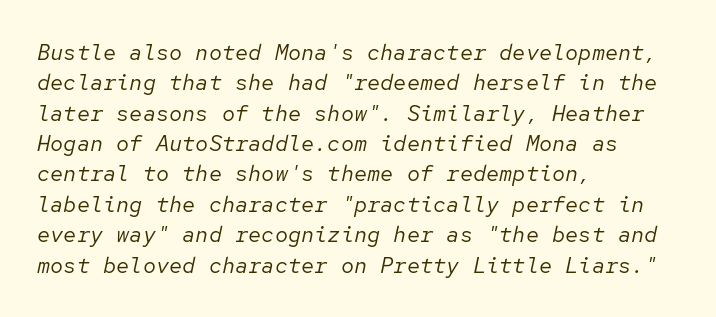
{"italic": "yes", "lean": "right", "slant_degrees": 12, "bold": "no", "underline": "no", "align": "left", "line_spacing": "normal", "line_spacing_ratio": 1.38, "letter_spacing": "normal", "letter_spacing_em": 0.0, "glyph_px": 22}
